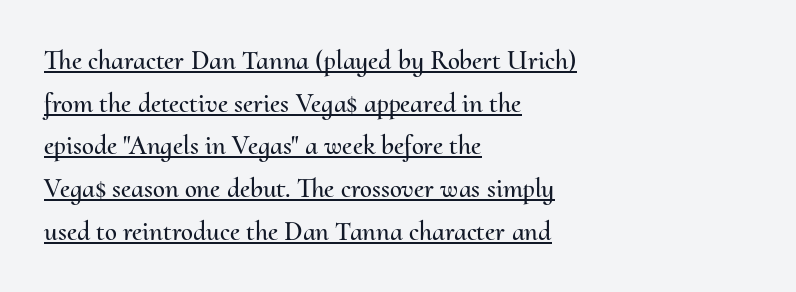
Q: Is the text italic (slanted)? A: No, it is upright.
Q: Is the text underlined? A: Yes.
Q: How is the paragraph aligned? A: Left-aligned.
Q: Is the spacing between letters normal or unusually wide? A: Normal.
Q: Is the spacing between lines tight, normal or loose? A: Normal.
